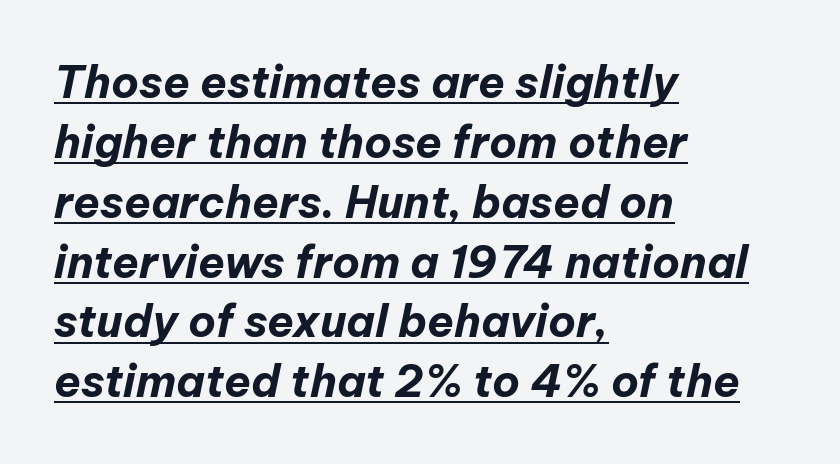
Do the characters align in a grid? No, the font is proportional. A typesetter would mark this as italic. Each word holds together tightly as a unit, with standard inter-letter gaps. Horizontal bands of white between lines are of average thickness.
